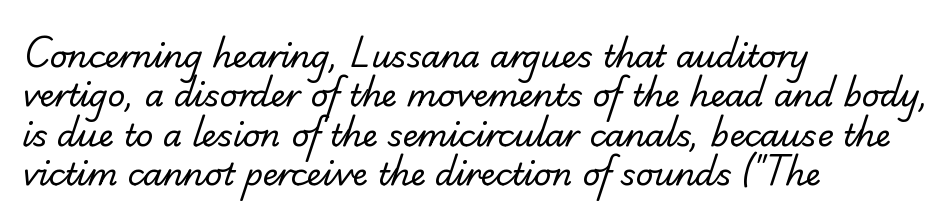
{"serif": "yes", "bold": "no", "weight": "regular", "width": "normal", "stroke_contrast": "low", "x_height": "small", "monospaced": "no", "underline": "no", "align": "left", "line_spacing": "normal", "line_spacing_ratio": 1.27, "letter_spacing": "normal", "letter_spacing_em": 0.0, "glyph_px": 31}
